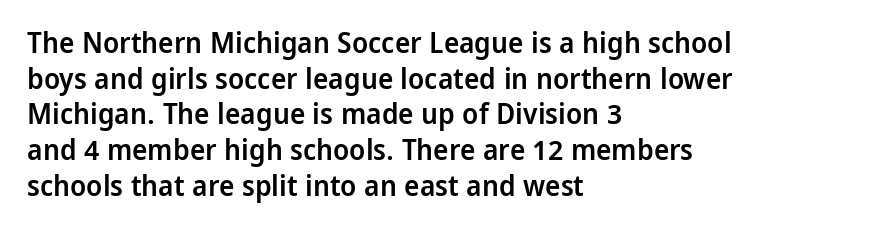
Q: Is the text bold? A: Semi-bold.
Q: Is the text italic (slanted)? A: No, it is upright.
Q: Is the typeface a serif or a sans-serif typeface? A: Sans-serif.
Q: Is the text underlined? A: No.
Q: How is the paragraph aligned? A: Left-aligned.
Q: Is the spacing between letters normal or unusually wide? A: Normal.
Q: Width (condensed, normal, or wide)? A: Normal.
Q: Stroke contrast? A: Low.
Q: x-height? A: Medium.
Q: Monospaced? A: No.
